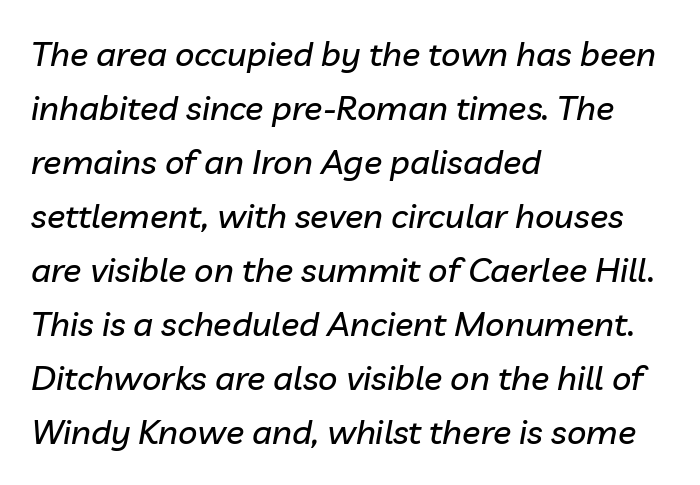
What stands out about the letter spacing? Nothing — it is the standard amount. Would a proofreader flag this as italicized? Yes. Leading matches the norm, producing a regular column. Note the varied advance widths — an 'i' is clearly narrower than an 'm'. This sample is left-justified, so line endings fall wherever the words run out. Descenders are the only things crossing below the line.
